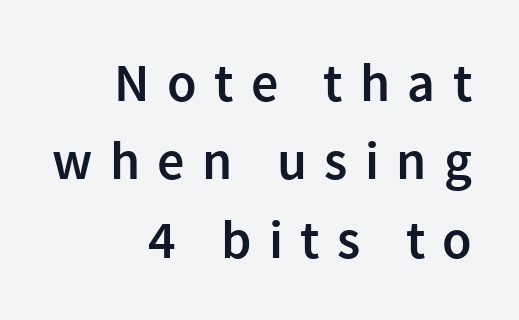
The image shows 54 px semibold sans-serif type, upright; set right-aligned, normal line spacing (1.45x), unusually wide letter spacing (+0.32 em), not underlined; a medium x-height.
